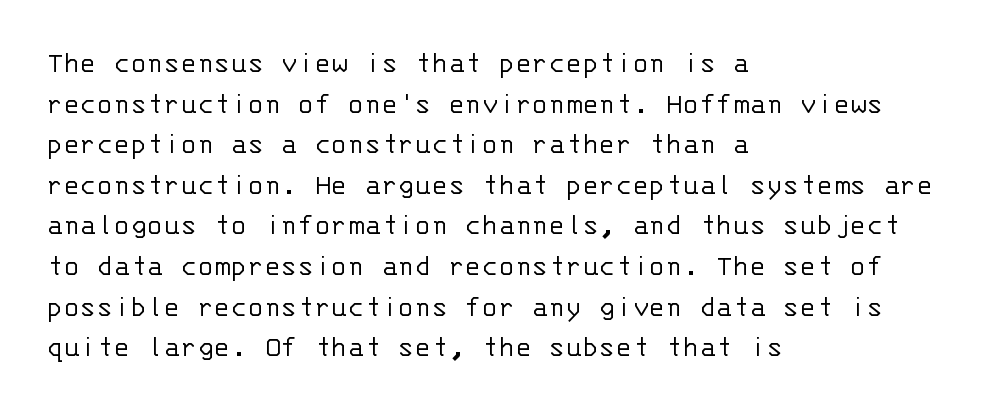
Q: Is the text bold? A: No.
Q: Is the text italic (slanted)? A: No, it is upright.
Q: Is the typeface a serif or a sans-serif typeface? A: Sans-serif.
Q: Is the text underlined? A: No.
Q: How is the paragraph aligned? A: Left-aligned.
Q: Is the spacing between letters normal or unusually wide? A: Normal.
Q: Is the spacing between lines tight, normal or loose? A: Normal.
Q: Width (condensed, normal, or wide)? A: Normal.
Q: Stroke contrast? A: Low.
Q: x-height? A: Large.
Q: Monospaced? A: Yes.
